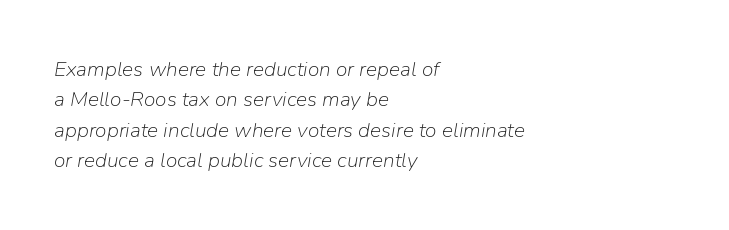
The image shows 21 px text type, italic (leaning right); set left-aligned, normal line spacing (1.45x), normal letter spacing, not underlined.
